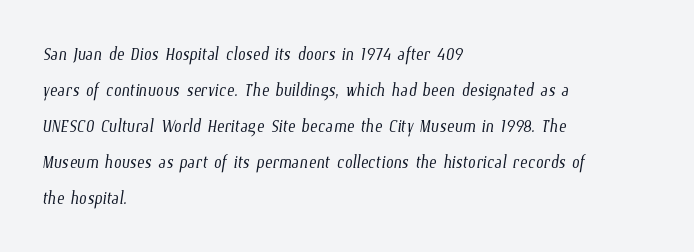
The image shows 23 px text type; set left-aligned, normal line spacing (1.56x), normal letter spacing, not underlined.
